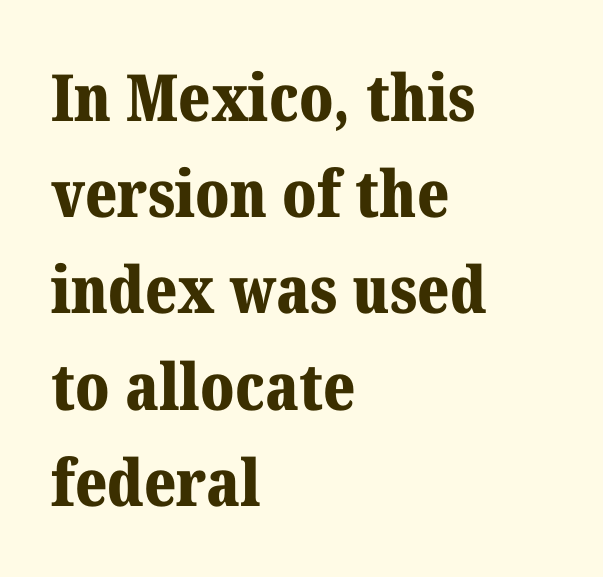
{"serif": "yes", "italic": "no", "bold": "yes", "weight": "bold", "width": "normal", "stroke_contrast": "medium", "x_height": "medium", "monospaced": "no", "underline": "no", "align": "left", "line_spacing": "normal", "line_spacing_ratio": 1.48, "letter_spacing": "normal", "letter_spacing_em": 0.0, "glyph_px": 65}
